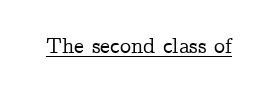
The image shows 22 px text type, upright; set normal letter spacing, underlined.
